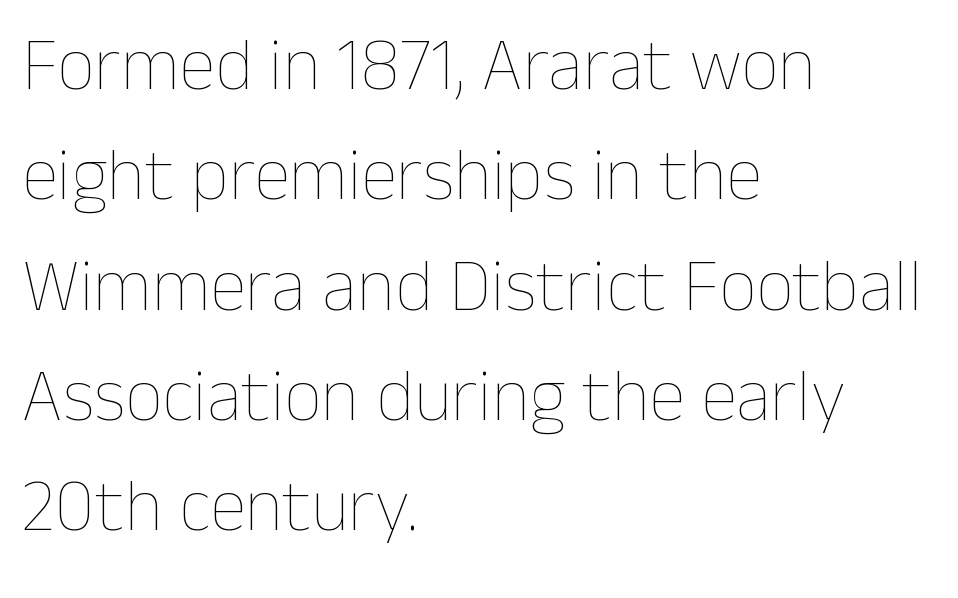
Is the type heavy? It reads as light-to-regular instead. Leading matches the norm, producing a regular column. A typesetter would mark this as roman, not italic. The paragraph has a hard left edge and a soft right edge.
